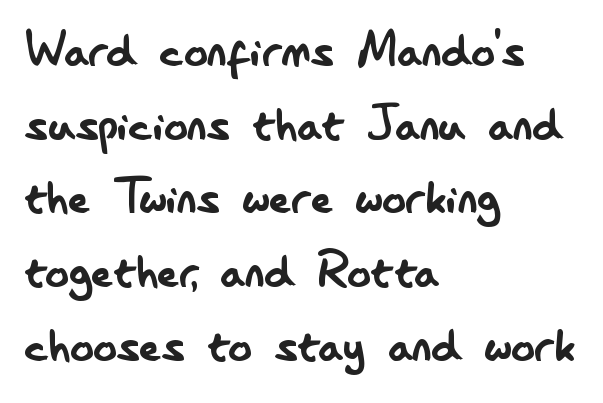
The image shows 59 px regular-weight, condensed sans-serif type, upright; set left-aligned, normal line spacing (1.25x), normal letter spacing, not underlined; low stroke contrast and a small x-height.
